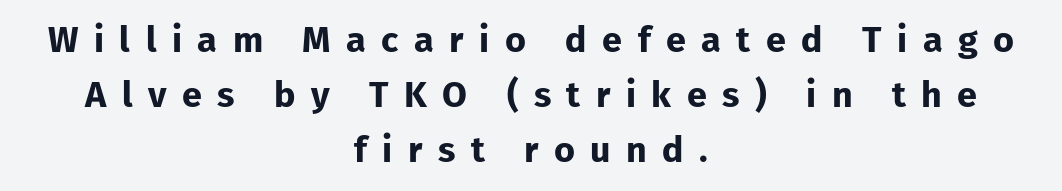
The image shows 36 px bold sans-serif type, upright; set centered, normal line spacing (1.53x), unusually wide letter spacing (+0.43 em), not underlined; low stroke contrast and a medium x-height.
